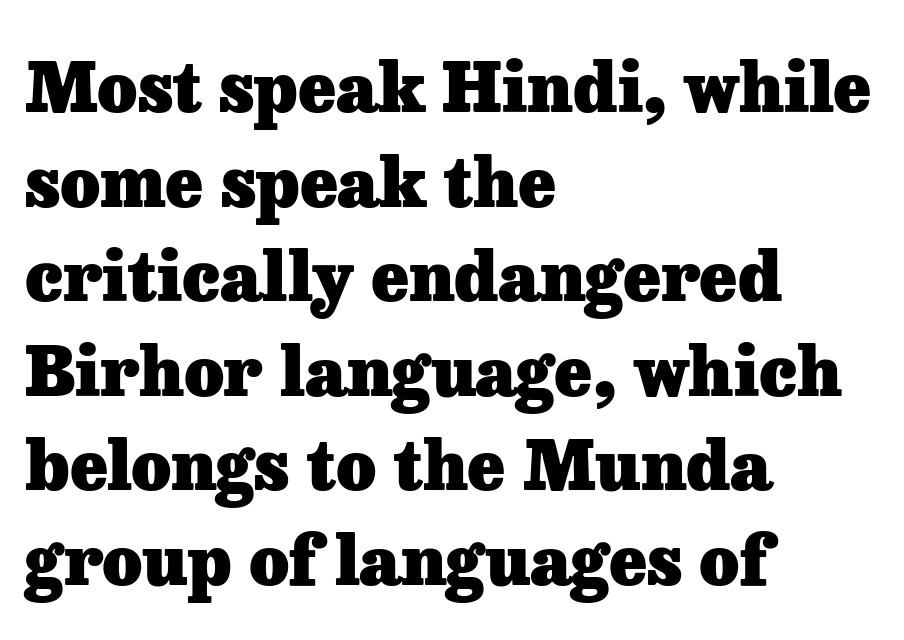
Inter-character spacing is left at the font's built-in metrics. The passage shown is typeset with a serif family. Horizontally, the lines are justified to the leading edge only. The type sits square on the baseline with zero lean.
